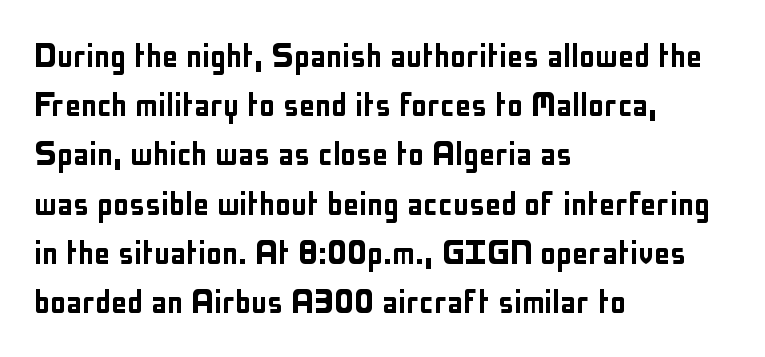
{"serif": "no", "italic": "no", "width": "condensed", "stroke_contrast": "low", "x_height": "medium", "monospaced": "no", "underline": "no", "align": "left", "line_spacing_ratio": 1.23, "letter_spacing": "normal", "letter_spacing_em": 0.0, "glyph_px": 40}
